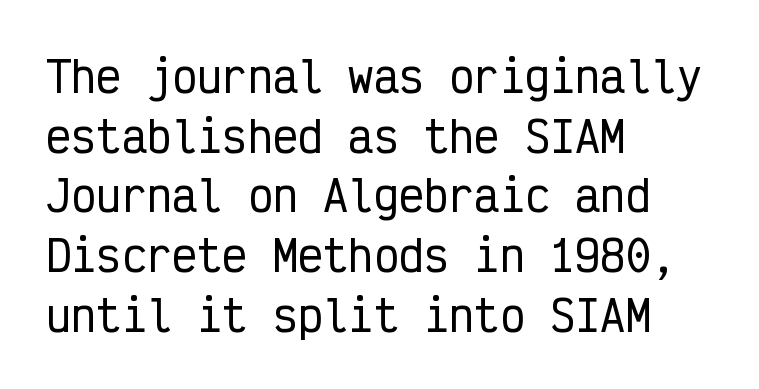
Q: Is the text italic (slanted)? A: No, it is upright.
Q: Is the typeface a serif or a sans-serif typeface? A: Sans-serif.
Q: Is the text underlined? A: No.
Q: How is the paragraph aligned? A: Left-aligned.
Q: Is the spacing between letters normal or unusually wide? A: Normal.
Q: Is the spacing between lines tight, normal or loose? A: Normal.
Q: Width (condensed, normal, or wide)? A: Condensed.
Q: Stroke contrast? A: Low.
Q: x-height? A: Medium.
Q: Monospaced? A: Yes.
